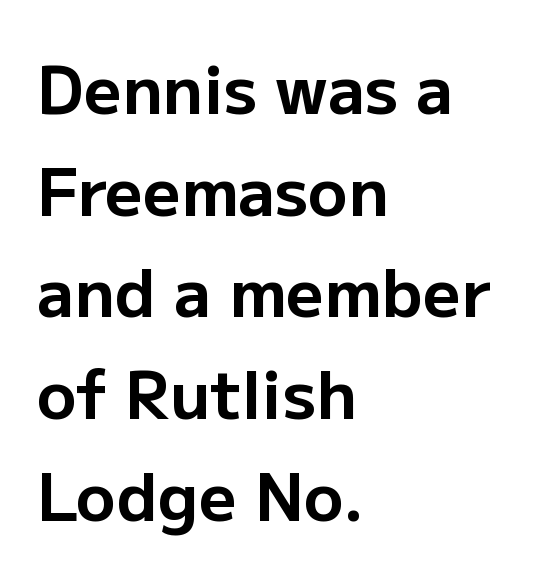
The image shows 66 px bold sans-serif type, upright; set left-aligned, normal line spacing (1.54x), normal letter spacing, not underlined; low stroke contrast and a medium x-height.
